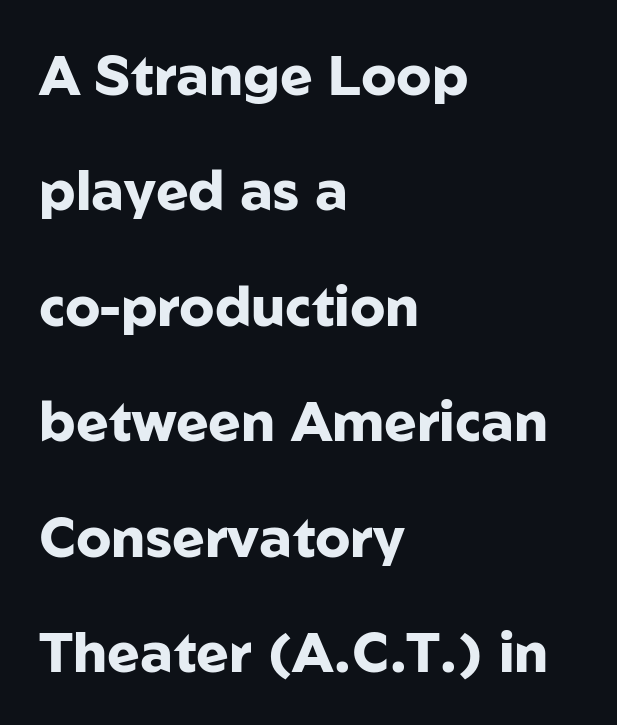
Q: Is the text bold? A: Yes.
Q: Is the text italic (slanted)? A: No, it is upright.
Q: Is the typeface a serif or a sans-serif typeface? A: Sans-serif.
Q: Is the text underlined? A: No.
Q: How is the paragraph aligned? A: Left-aligned.
Q: Is the spacing between letters normal or unusually wide? A: Normal.
Q: Is the spacing between lines tight, normal or loose? A: Loose.
Q: Width (condensed, normal, or wide)? A: Normal.
Q: Stroke contrast? A: Low.
Q: x-height? A: Medium.
Q: Monospaced? A: No.
